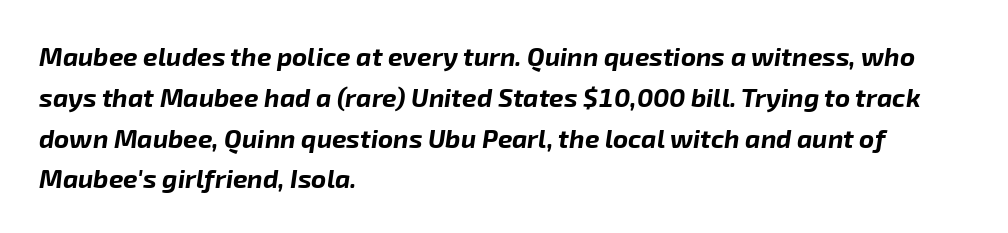
This sample is left-justified, so line endings fall wherever the words run out. The words here are not underlined. The axis of the letterforms is tilted away from vertical. How would I describe the line gaps? Plain and ordinary.
